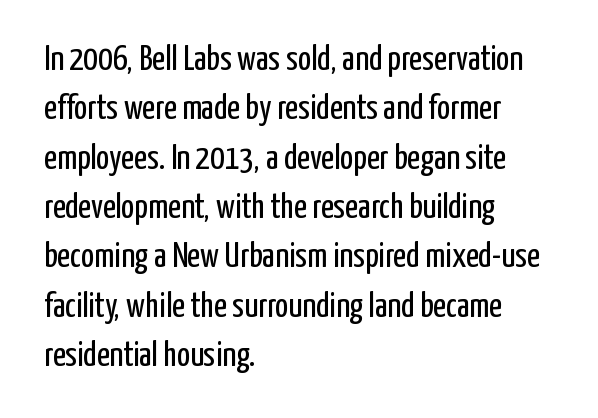
{"serif": "no", "italic": "no", "bold": "no", "weight": "regular", "width": "condensed", "stroke_contrast": "low", "x_height": "medium", "monospaced": "no", "underline": "no", "align": "left", "line_spacing": "normal", "line_spacing_ratio": 1.41, "letter_spacing": "normal", "letter_spacing_em": 0.0, "glyph_px": 35}
